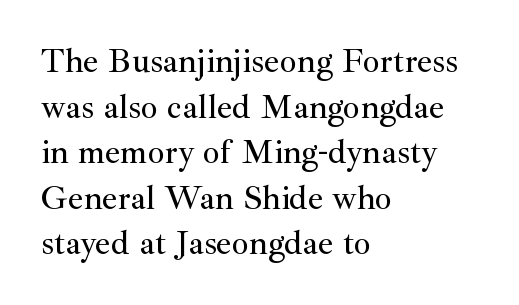
{"serif": "yes", "italic": "no", "width": "normal", "stroke_contrast": "medium", "x_height": "small", "monospaced": "no", "underline": "no", "align": "left", "line_spacing": "normal", "line_spacing_ratio": 1.34, "letter_spacing": "normal", "letter_spacing_em": 0.0, "glyph_px": 34}
